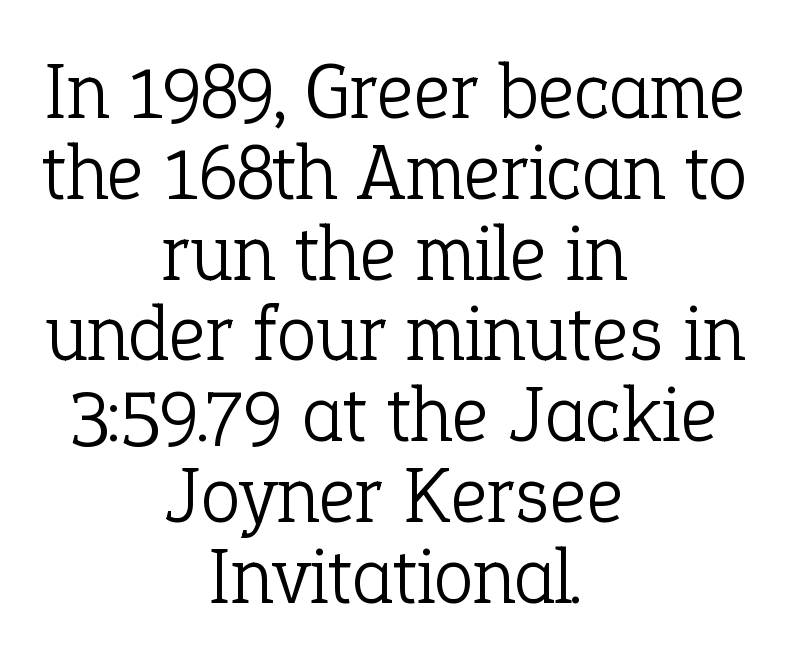
The image shows 80 px light serif type, upright; set centered, tight line spacing (1.01x), normal letter spacing, not underlined; low stroke contrast and a medium x-height.
